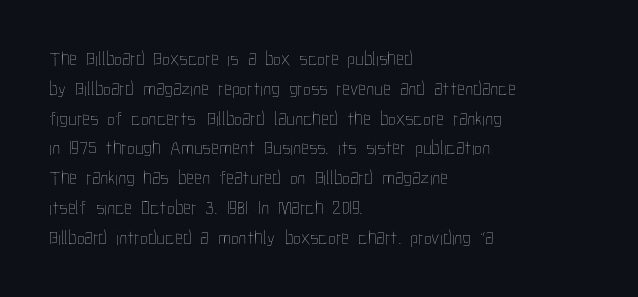
{"italic": "no", "bold": "no", "underline": "no", "align": "left", "line_spacing": "normal", "line_spacing_ratio": 1.49, "letter_spacing": "normal", "letter_spacing_em": 0.0, "glyph_px": 20}
